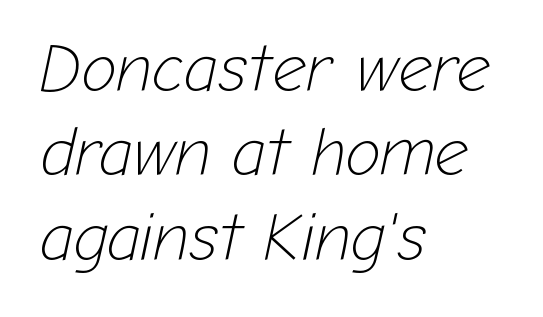
The space directly below the letters is spotless. Words appear dense and cohesive because spacing is normal. How would I describe the line gaps? Plain and ordinary. The text block is weighted toward the left margin, trailing off unevenly rightward. Character widths vary here, with narrow letters taking less room than wide ones. When letters slant like this, we call the style italic.
